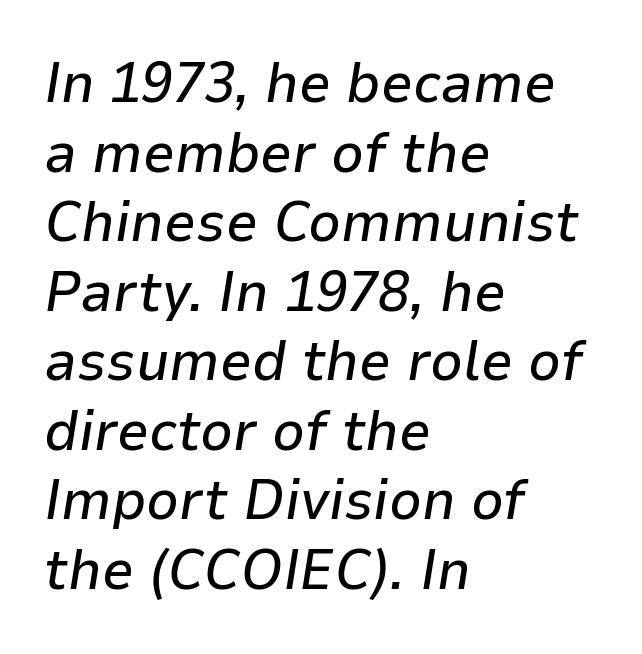
Characters follow at the spacing the type designer built in. No word sits above an underline. Think of a printed novel: that variable character pitch is what you see here. Italic: yes, the glyphs are oblique. The lines are quadded left.
